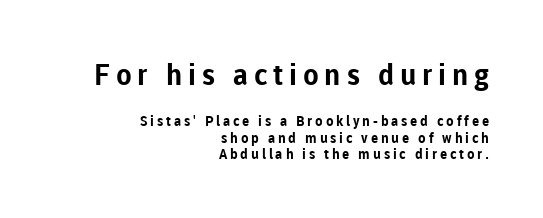
{"serif": "no", "italic": "no", "bold": "yes", "weight": "bold", "width": "normal", "stroke_contrast": "low", "x_height": "medium", "monospaced": "no", "underline": "no", "align": "right", "line_spacing_ratio": 1.18, "letter_spacing": "wide", "letter_spacing_em": 0.2, "larger_block": "first", "size_ratio": 2.07, "glyph_px": 29}
